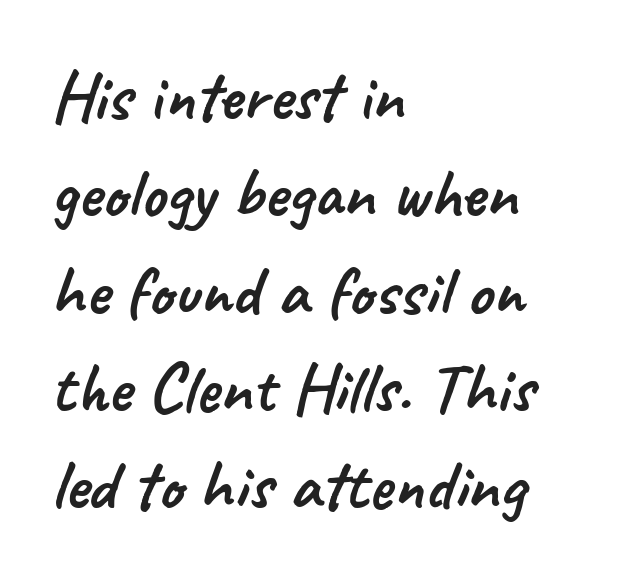
Q: Is the typeface a serif or a sans-serif typeface? A: Sans-serif.
Q: Is the text underlined? A: No.
Q: How is the paragraph aligned? A: Left-aligned.
Q: Is the spacing between letters normal or unusually wide? A: Normal.
Q: Is the spacing between lines tight, normal or loose? A: Normal.
Q: Width (condensed, normal, or wide)? A: Normal.
Q: Stroke contrast? A: Low.
Q: x-height? A: Small.
Q: Monospaced? A: No.
